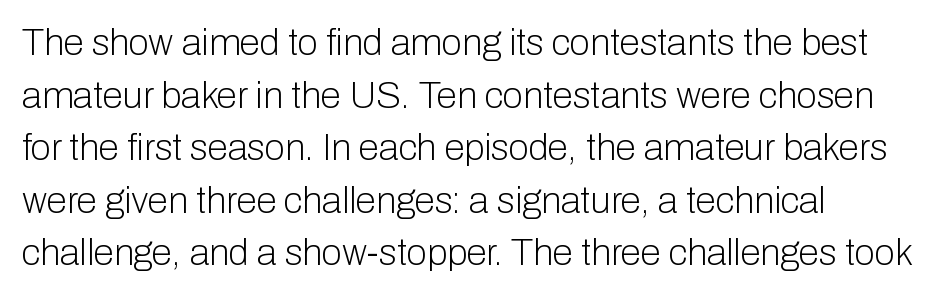
{"serif": "no", "italic": "no", "bold": "no", "weight": "light", "width": "normal", "stroke_contrast": "low", "x_height": "medium", "monospaced": "no", "underline": "no", "align": "left", "line_spacing": "normal", "line_spacing_ratio": 1.42, "letter_spacing": "normal", "letter_spacing_em": 0.0, "glyph_px": 37}
